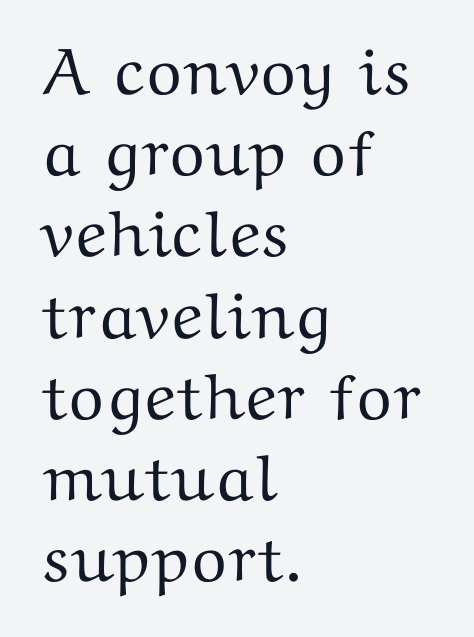
{"serif": "yes", "italic": "no", "width": "wide", "stroke_contrast": "medium", "x_height": "medium", "monospaced": "no", "underline": "no", "align": "left", "line_spacing_ratio": 1.23, "letter_spacing": "normal", "letter_spacing_em": 0.0, "glyph_px": 66}
